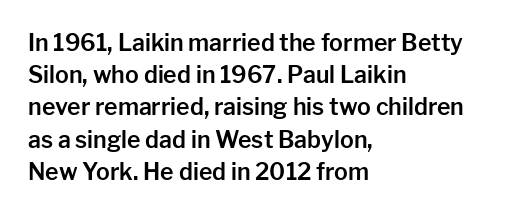
The image shows 23 px text type, upright; set left-aligned, normal line spacing (1.4x), normal letter spacing, not underlined.
